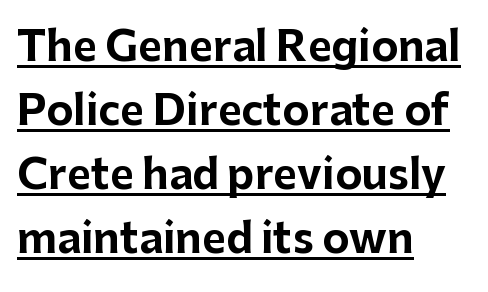
{"serif": "no", "italic": "no", "bold": "yes", "weight": "bold", "width": "normal", "stroke_contrast": "low", "x_height": "medium", "monospaced": "no", "underline": "yes", "align": "left", "line_spacing": "normal", "line_spacing_ratio": 1.56, "letter_spacing": "normal", "letter_spacing_em": 0.0, "glyph_px": 41}
